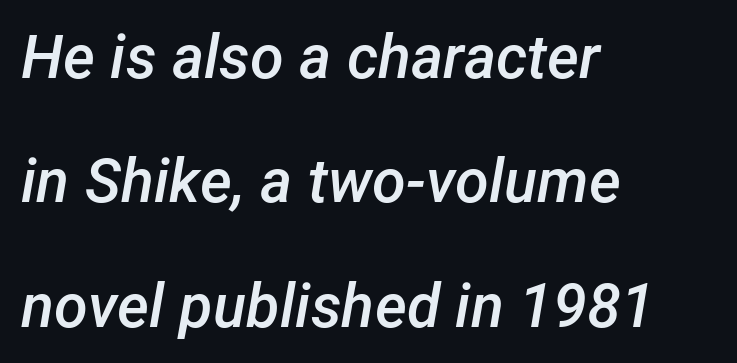
Q: Is the text bold? A: Semi-bold.
Q: Is the text italic (slanted)? A: Yes, it leans right by about 12 degrees.
Q: Is the text underlined? A: No.
Q: How is the paragraph aligned? A: Left-aligned.
Q: Is the spacing between letters normal or unusually wide? A: Normal.
Q: Is the spacing between lines tight, normal or loose? A: Loose.
Q: Width (condensed, normal, or wide)? A: Normal.
Q: Stroke contrast? A: Low.
Q: x-height? A: Medium.
Q: Monospaced? A: No.
